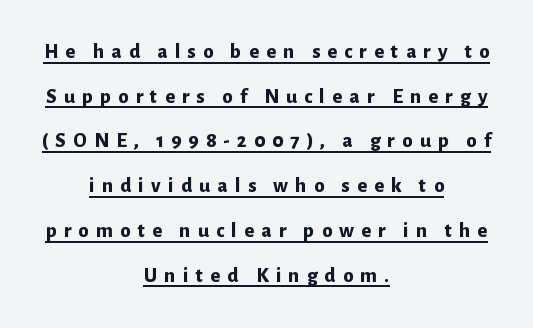
Horizontally, the lines are justified to the midpoint only. These lines have a slow, spaced-out rhythm from letter to letter. Tall strokes in this sample are plumb rather than angled. Interline gaps are noticeably wide in this sample.
